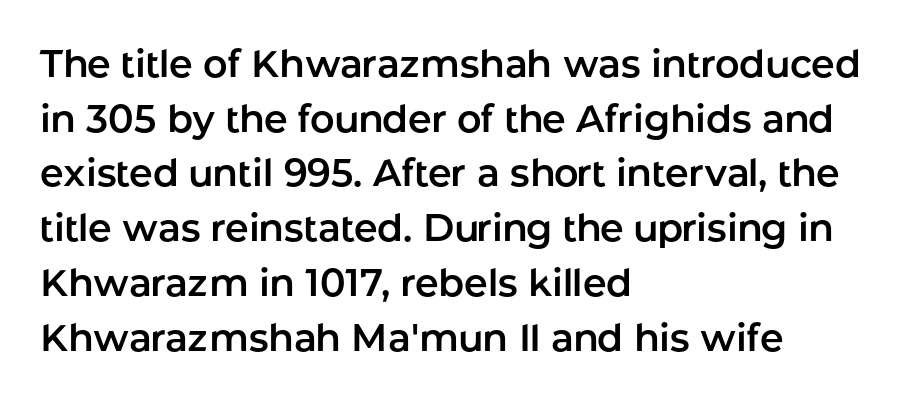
Tracking value appears to be zero — textbook default spacing. Think of a printed novel: that variable character pitch is what you see here. Descenders hang freely into open space. Upright lettering throughout. What's the leading like? Ordinary, nothing unusual. The paragraph shown leans on its left margin.
